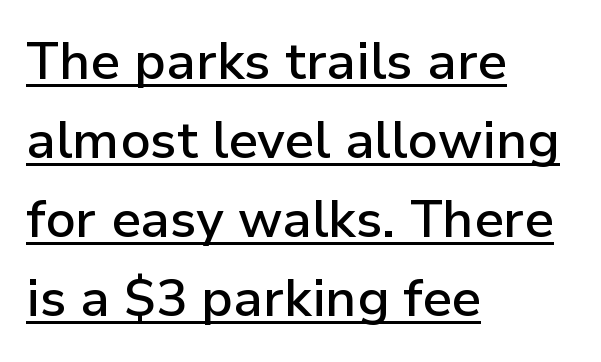
Q: Is the text bold? A: Semi-bold.
Q: Is the text italic (slanted)? A: No, it is upright.
Q: Is the typeface a serif or a sans-serif typeface? A: Sans-serif.
Q: Is the text underlined? A: Yes.
Q: How is the paragraph aligned? A: Left-aligned.
Q: Is the spacing between letters normal or unusually wide? A: Normal.
Q: Is the spacing between lines tight, normal or loose? A: Normal.
Q: Width (condensed, normal, or wide)? A: Normal.
Q: Stroke contrast? A: Low.
Q: x-height? A: Medium.
Q: Monospaced? A: No.
